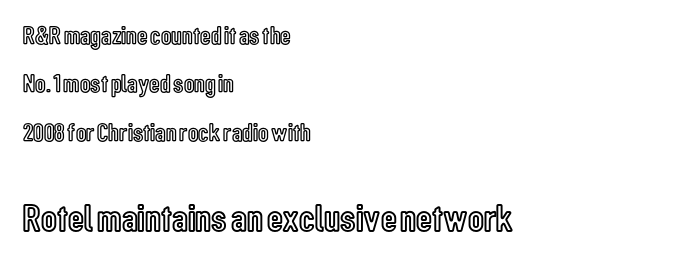
{"italic": "no", "width": "condensed", "x_height": "medium", "monospaced": "no", "underline": "no", "align": "left", "line_spacing_ratio": 1.86, "letter_spacing": "normal", "letter_spacing_em": 0.0, "larger_block": "second", "size_ratio": 1.5, "glyph_px": 39}
